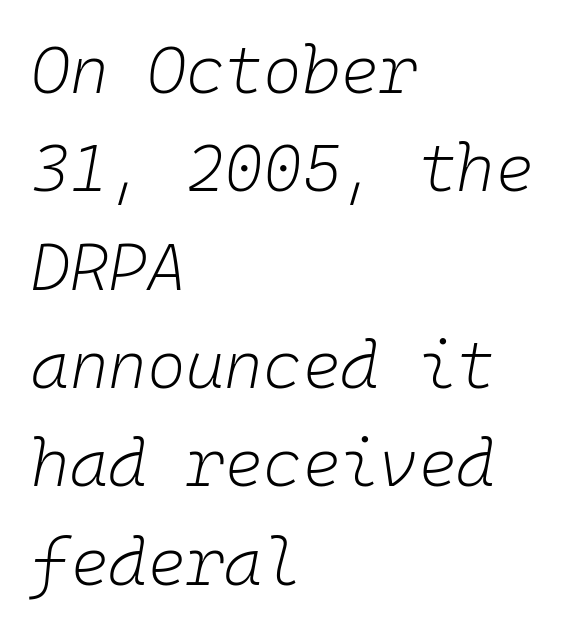
Q: Is the text bold? A: No.
Q: Is the text italic (slanted)? A: Yes, it leans right by about 10 degrees.
Q: Is the text underlined? A: No.
Q: How is the paragraph aligned? A: Left-aligned.
Q: Is the spacing between letters normal or unusually wide? A: Normal.
Q: Is the spacing between lines tight, normal or loose? A: Normal.
Q: Width (condensed, normal, or wide)? A: Normal.
Q: Stroke contrast? A: Low.
Q: x-height? A: Medium.
Q: Monospaced? A: Yes.
